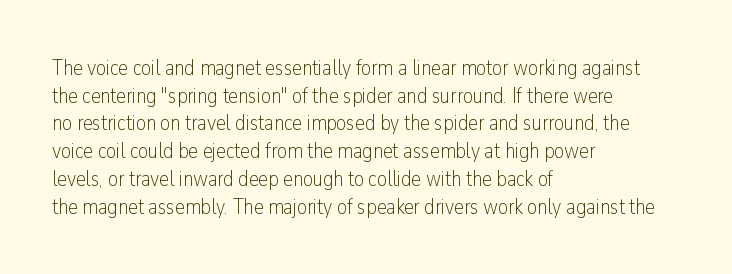
Q: Is the text bold? A: No.
Q: Is the text italic (slanted)? A: No, it is upright.
Q: Is the text underlined? A: No.
Q: How is the paragraph aligned? A: Left-aligned.
Q: Is the spacing between letters normal or unusually wide? A: Normal.
Q: Is the spacing between lines tight, normal or loose? A: Normal.
